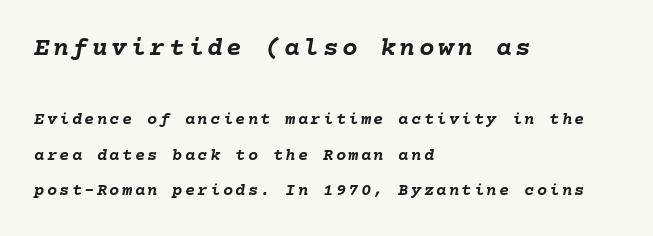
The image shows 26 px bold type, italic (leaning right); set left-aligned, loose line spacing (2.11x), not underlined; the first (top) block is 1.53x larger.
